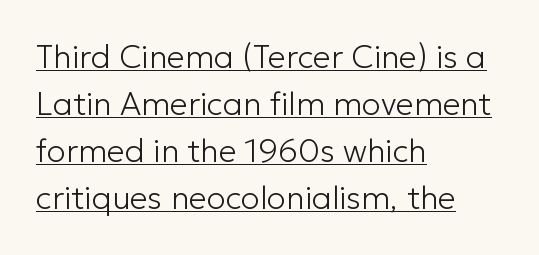
Caption: standard tracking, unaltered. Look at the bottom of the vertical strokes: they stop flat, with no serifs. Vertical stems look standard width or narrower in stroke. The typesetter has applied underlining to the passage shown. The rows are spaced the way most documents space them.
